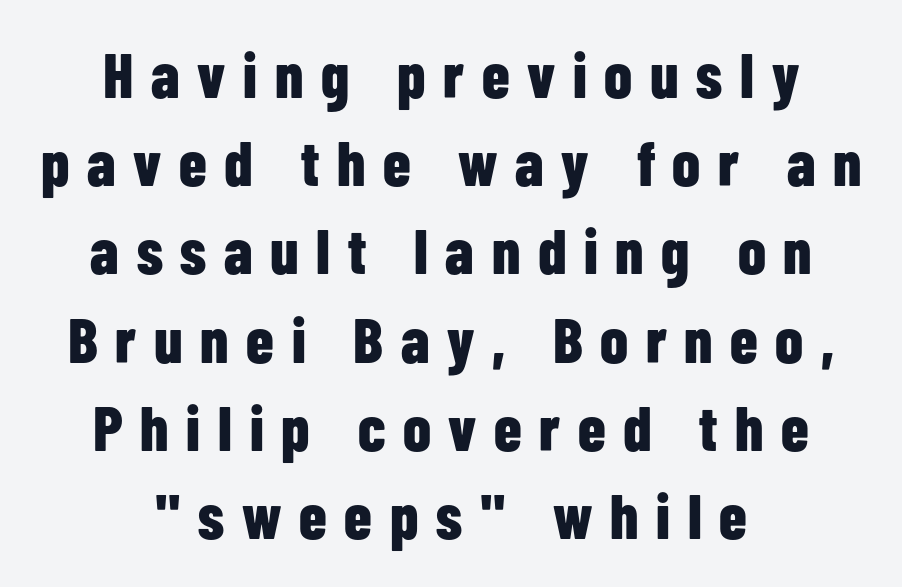
The image shows 63 px bold, condensed sans-serif type, upright; set centered, normal line spacing (1.4x), unusually wide letter spacing (+0.28 em), not underlined; low stroke contrast and a medium x-height.
